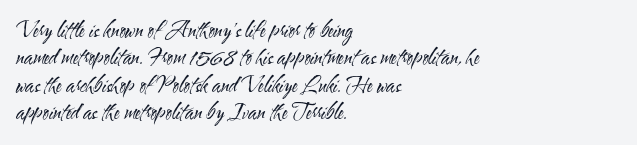
Q: Is the text bold? A: No.
Q: Is the text italic (slanted)? A: Yes.
Q: Is the text underlined? A: No.
Q: How is the paragraph aligned? A: Left-aligned.
Q: Is the spacing between letters normal or unusually wide? A: Normal.
Q: Is the spacing between lines tight, normal or loose? A: Normal.
